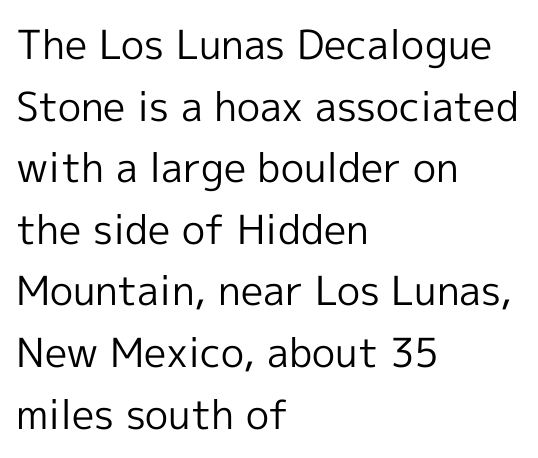
The passage shown is typed in a proportional face where columns would drift. Plain, unruled lines of type. Leading: standard. I'd call this a sans setting — the letters go barefoot. Left-aligned paragraph, ragged on the right.
